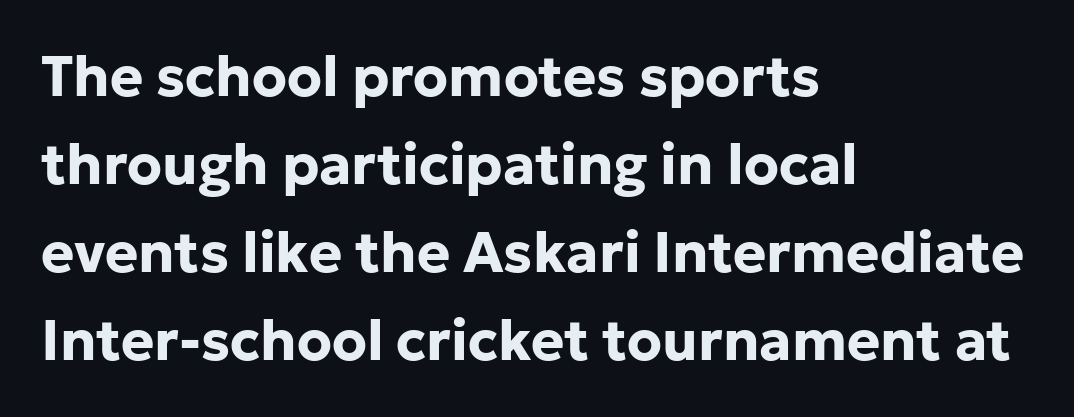
Compared with a centered layout, this one pins lines to the left instead. These lines were composed using upright roman letters. Clear beneath every line of the passage. This sample has the flowing, uneven cadence of proportional lettering. In terms of weight, the rendering is a true, heavy bold.
